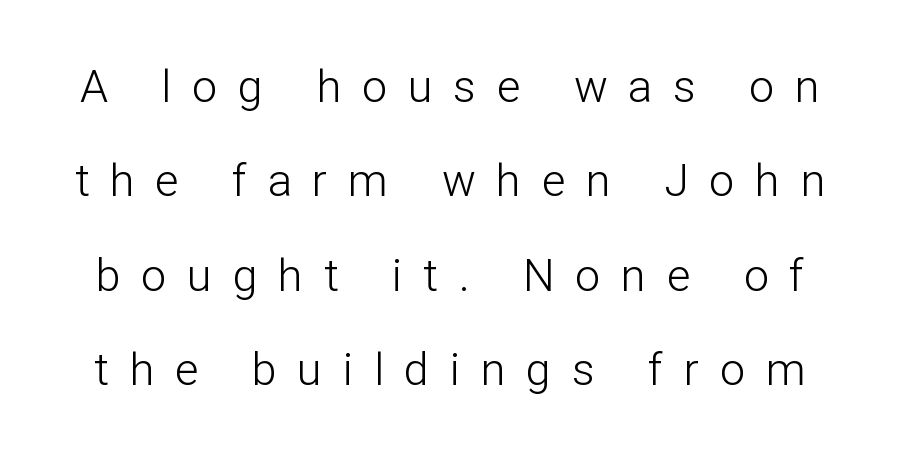
Counters stay open thanks to moderate or lighter strokes. Descenders hang freely into open space. Short note: letters widely spaced. Notice how the stems are strictly vertical — no italics here. Proportional: the letters do not fall into vertical columns.
